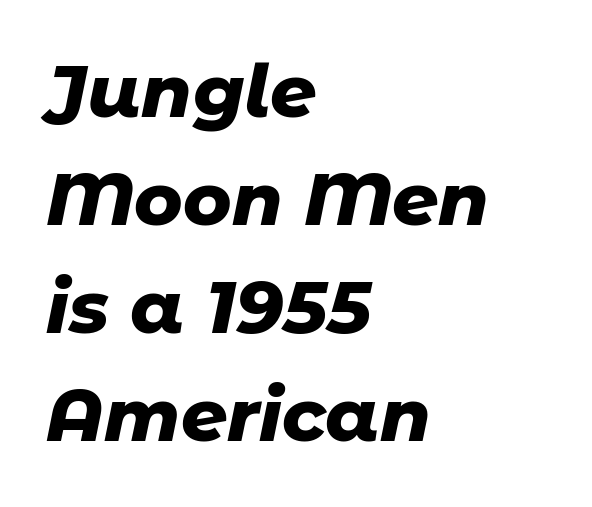
The image shows 73 px heavy type, italic (leaning right); set left-aligned, normal line spacing (1.48x), normal letter spacing, not underlined; low stroke contrast and a medium x-height.
